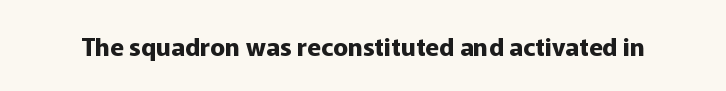
{"italic": "no", "bold": "yes", "underline": "no", "letter_spacing": "normal", "letter_spacing_em": 0.0, "glyph_px": 25}
